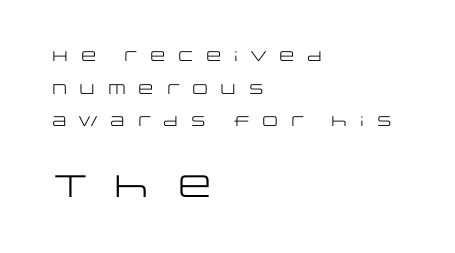
Q: Is the text bold? A: No.
Q: Is the text italic (slanted)? A: No, it is upright.
Q: Is the typeface a serif or a sans-serif typeface? A: Sans-serif.
Q: Is the text underlined? A: No.
Q: How is the paragraph aligned? A: Left-aligned.
Q: Is the spacing between letters normal or unusually wide? A: Unusually wide.
Q: Is the spacing between lines tight, normal or loose? A: Loose.
Q: Which block of text is set in a larger size, the first (top) or the second (bottom)? A: The second (bottom) one.
Q: Width (condensed, normal, or wide)? A: Wide.
Q: Stroke contrast? A: Low.
Q: x-height? A: Large.
Q: Monospaced? A: No.
